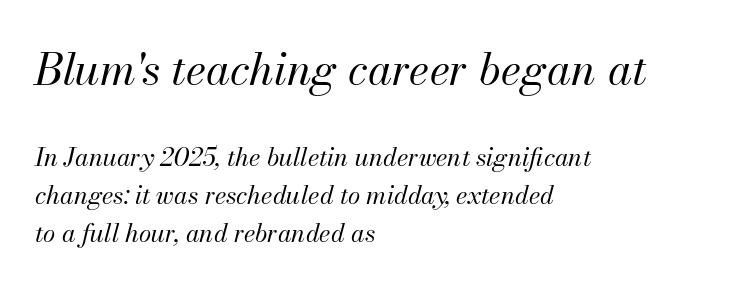
The image shows 44 px regular-weight type, italic (leaning right); set left-aligned, normal line spacing (1.52x), normal letter spacing, not underlined; the first (top) block is 1.76x larger; medium stroke contrast and a small x-height.
